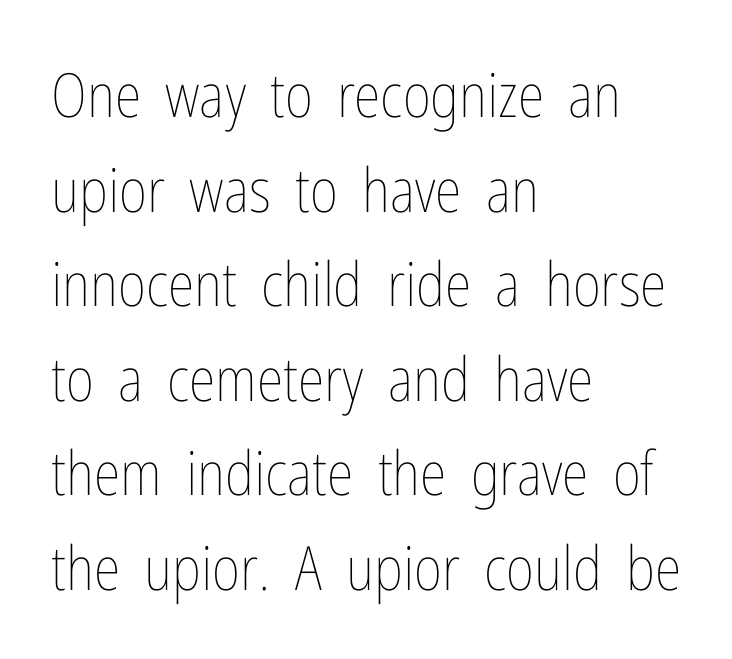
Unbolded letterforms with no extra heft. The line-height multiplier appears to be the usual default. Each letter keeps its own natural width here, so spacing adapts to shape. Glyph-to-glyph distance matches everyday printed text. The passage shown is not underscored anywhere. The text block is weighted toward the left margin, trailing off unevenly rightward.
